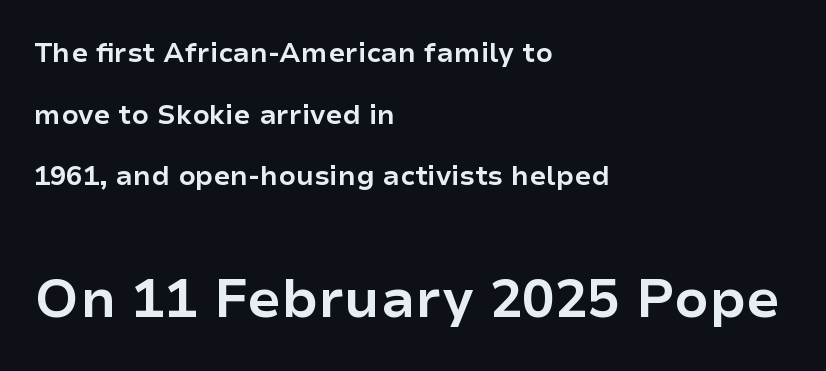
The image shows 54 px bold sans-serif type, upright; set left-aligned, loose line spacing (2.28x), normal letter spacing, not underlined; the second (bottom) block is 2.0x larger; low stroke contrast and a medium x-height.
